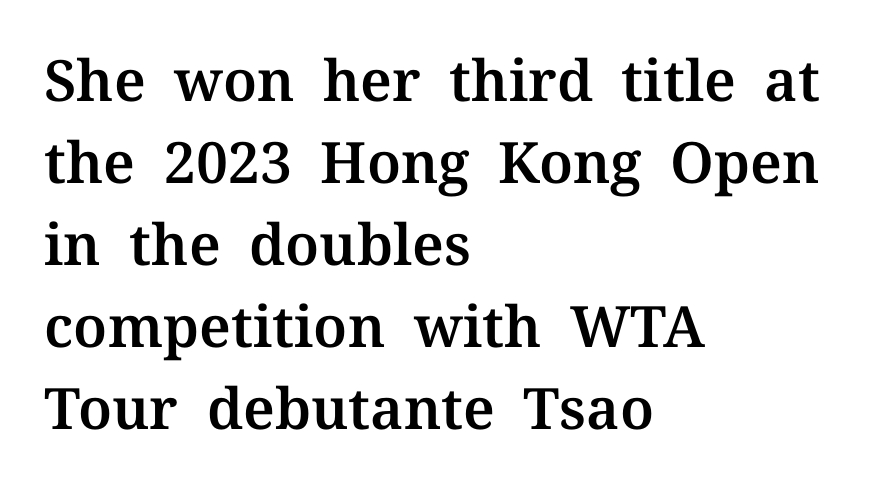
Q: Is the text italic (slanted)? A: No, it is upright.
Q: Is the typeface a serif or a sans-serif typeface? A: Serif.
Q: Is the text underlined? A: No.
Q: How is the paragraph aligned? A: Left-aligned.
Q: Is the spacing between letters normal or unusually wide? A: Normal.
Q: Is the spacing between lines tight, normal or loose? A: Normal.
Q: Width (condensed, normal, or wide)? A: Normal.
Q: Stroke contrast? A: Medium.
Q: x-height? A: Medium.
Q: Monospaced? A: No.
